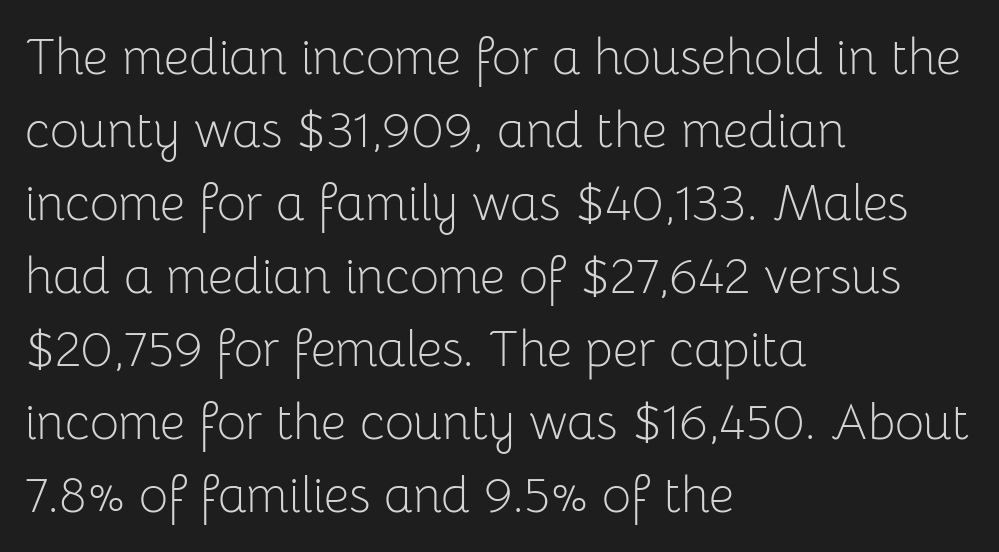
{"serif": "no", "italic": "no", "bold": "no", "weight": "light", "width": "normal", "stroke_contrast": "low", "x_height": "medium", "monospaced": "no", "underline": "no", "align": "left", "line_spacing": "normal", "line_spacing_ratio": 1.46, "letter_spacing": "normal", "letter_spacing_em": 0.0, "glyph_px": 50}
